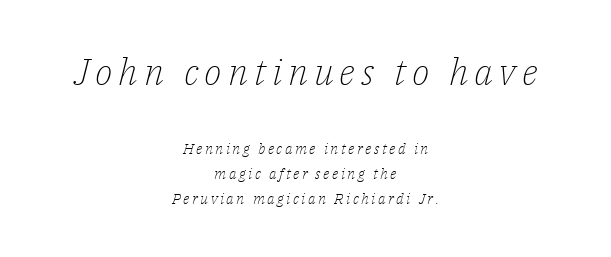
This is serif lettering, the kind often seen in printed books. Nobody drew a line under any word here. Proportional: the letters do not fall into vertical columns. No letter is thick-stroked: the sample isn't bold. The first block has been scaled up relative to the second. The text carries the slant typical of an italic or oblique font.
